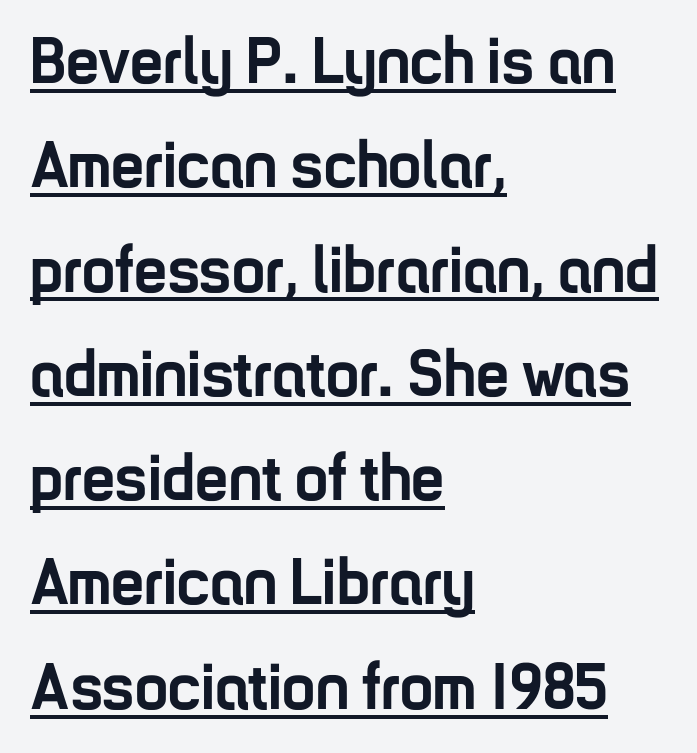
The image shows 66 px semibold, condensed sans-serif type, upright; set left-aligned, normal line spacing (1.58x), normal letter spacing, underlined; low stroke contrast and a medium x-height.
